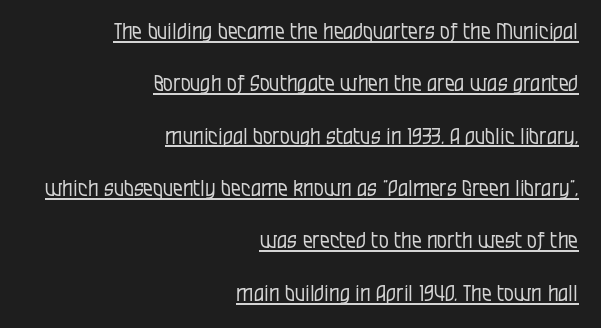
No letter is thick-stroked: the sample isn't bold. A typographer would call this underscored text. Teacher's note: observe the even right margin — that is flush-right alignment. A great deal of white space separates one row of letters from the next. Default kerning and tracking; the words read as compact shapes.
